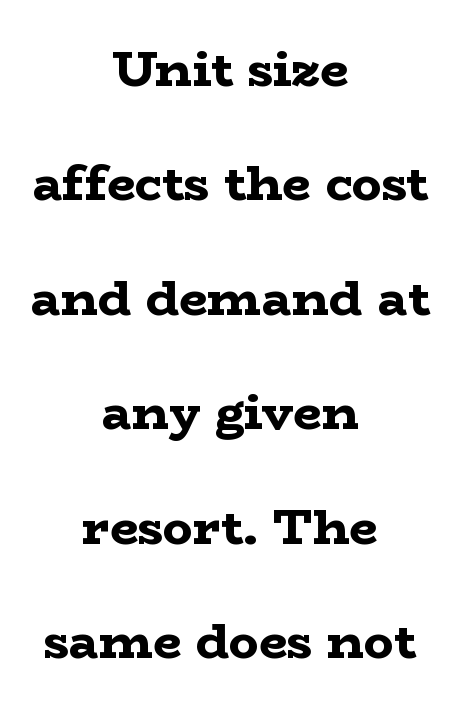
The image shows 50 px bold, wide serif type, upright; set centered, loose line spacing (2.29x), normal letter spacing, not underlined; low stroke contrast and a medium x-height.
